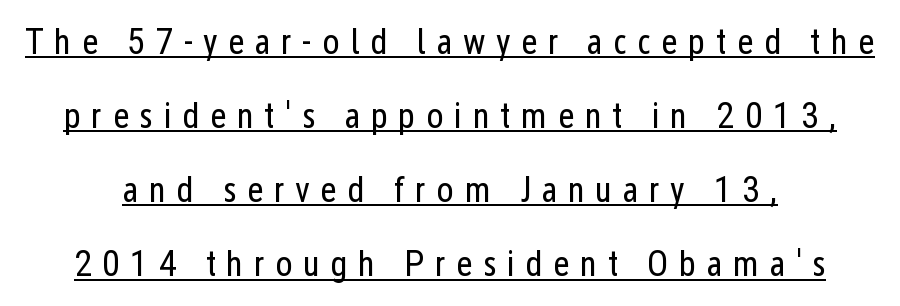
Check the space under the baseline: a stroke is drawn there. The weight would be labelled regular, book, light, or lighter still. Airy leading. Spacing verdict: proportional, widths tailored to each character.
